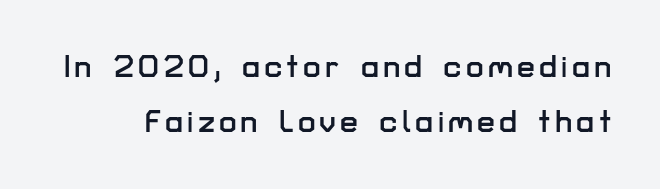
The image shows 32 px sans-serif type, upright; set line spacing 1.71x, not underlined; low stroke contrast and a medium x-height.
